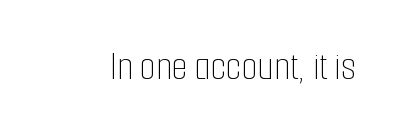
Q: Is the text bold? A: No.
Q: Is the text italic (slanted)? A: No, it is upright.
Q: Is the text underlined? A: No.
Q: Is the spacing between letters normal or unusually wide? A: Normal.
Q: Width (condensed, normal, or wide)? A: Condensed.
Q: Stroke contrast? A: Low.
Q: x-height? A: Medium.
Q: Monospaced? A: No.
